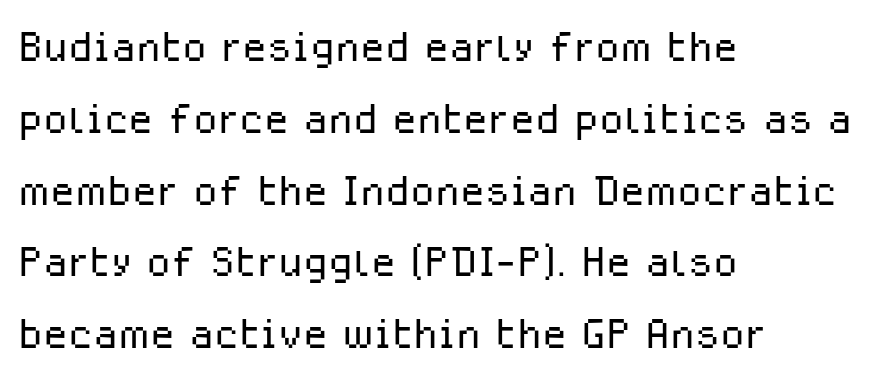
{"serif": "no", "italic": "no", "bold": "no", "weight": "light", "width": "normal", "stroke_contrast": "low", "x_height": "medium", "monospaced": "no", "underline": "no", "align": "left", "line_spacing": "normal", "line_spacing_ratio": 1.26, "letter_spacing": "normal", "letter_spacing_em": 0.0, "glyph_px": 57}
